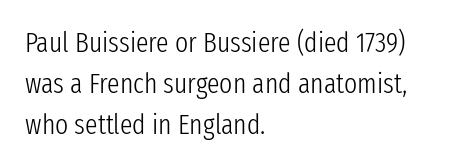
{"serif": "no", "italic": "no", "bold": "no", "weight": "light", "width": "condensed", "stroke_contrast": "low", "x_height": "medium", "monospaced": "no", "underline": "no", "align": "left", "line_spacing": "normal", "line_spacing_ratio": 1.47, "letter_spacing": "normal", "letter_spacing_em": 0.0, "glyph_px": 28}
